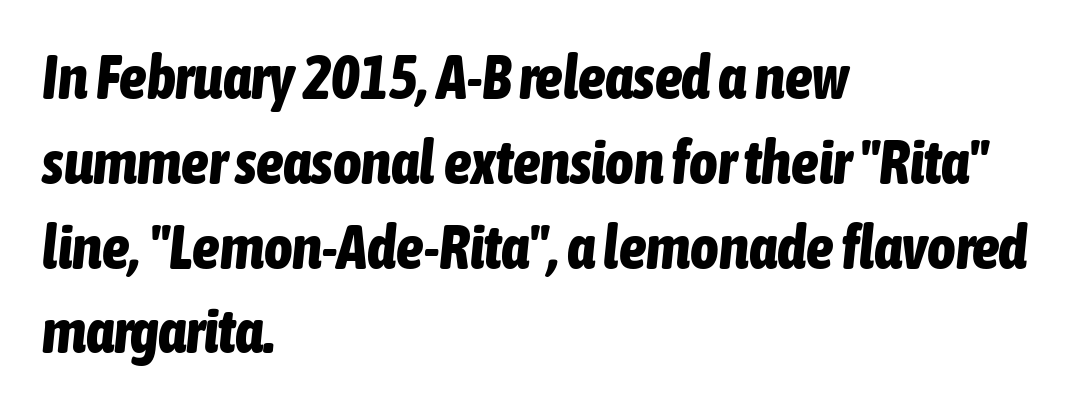
The image shows 61 px bold, condensed type, italic (leaning right); set left-aligned, normal line spacing (1.39x), normal letter spacing, not underlined; low stroke contrast and a medium x-height.
